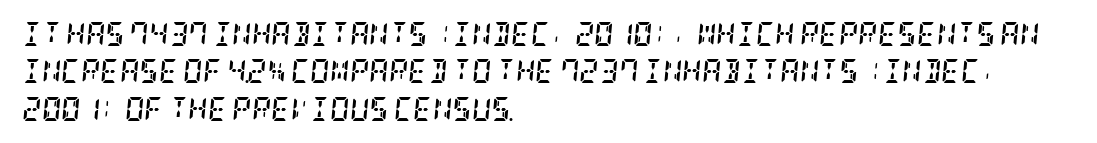
These lines sit exactly where default settings would place them. The words here are not underlined. In terms of posture, this sample is oblique. Weight check: bold — yes, fully.
